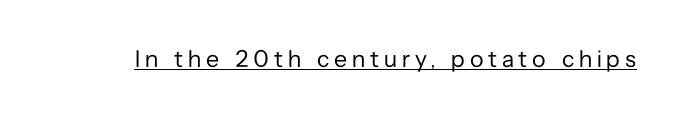
Posture: vertical. You can see a thin bar hugging the bottom of the glyphs. You could only call the tracking loose — the letters float apart. The characters are drawn with everyday or finer stroke widths.
